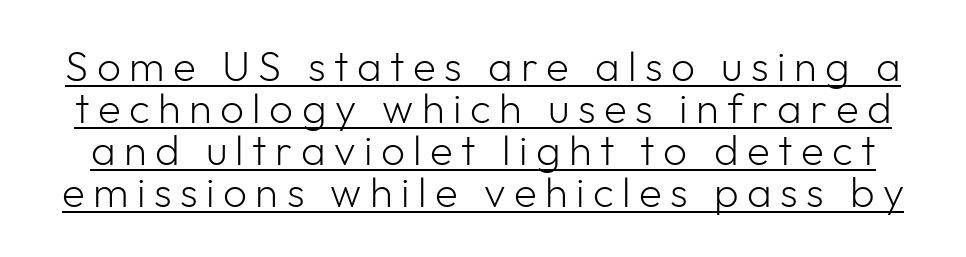
Q: Is the text bold? A: No.
Q: Is the text italic (slanted)? A: No, it is upright.
Q: Is the typeface a serif or a sans-serif typeface? A: Sans-serif.
Q: Is the text underlined? A: Yes.
Q: Is the spacing between letters normal or unusually wide? A: Unusually wide.
Q: Is the spacing between lines tight, normal or loose? A: Tight.
Q: Width (condensed, normal, or wide)? A: Normal.
Q: Stroke contrast? A: Low.
Q: x-height? A: Medium.
Q: Monospaced? A: No.
